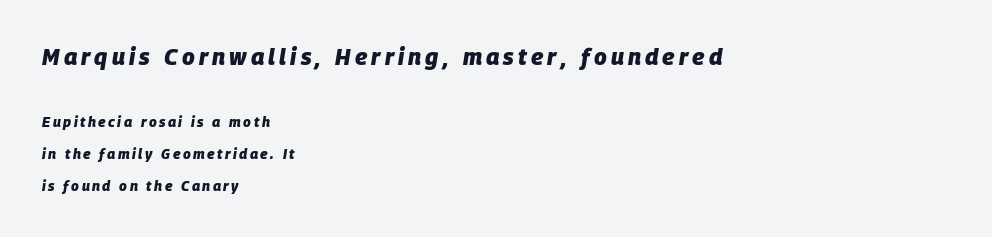
The image shows 23 px bold type, italic (leaning right); set left-aligned, loose line spacing (2.28x), not underlined; the first (top) block is 1.64x larger.
